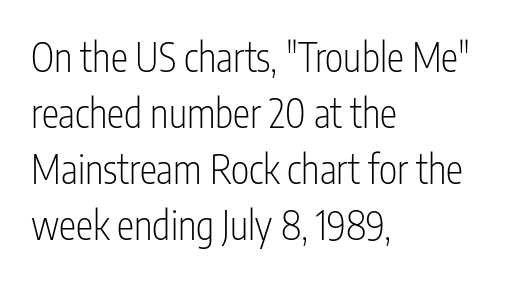
The image shows 39 px light, condensed sans-serif type, upright; set left-aligned, normal line spacing (1.44x), normal letter spacing, not underlined; low stroke contrast and a medium x-height.
